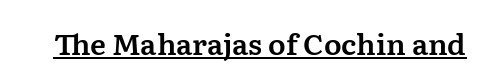
{"serif": "yes", "italic": "no", "width": "normal", "stroke_contrast": "medium", "x_height": "medium", "monospaced": "no", "underline": "yes", "letter_spacing": "normal", "letter_spacing_em": 0.0, "glyph_px": 29}
